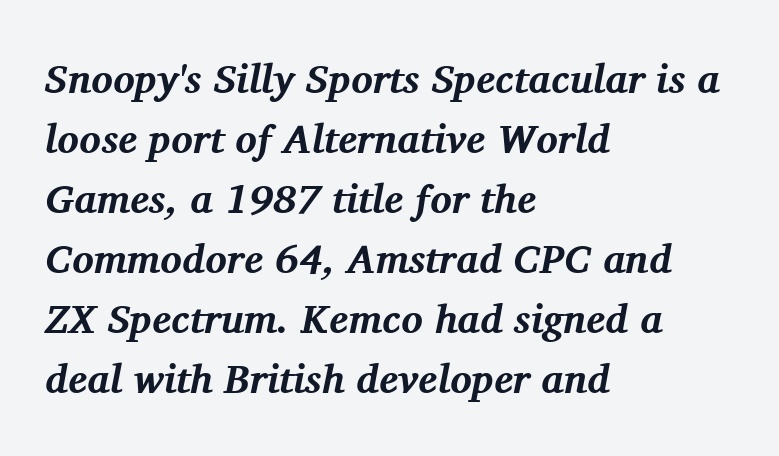
Each new line begins a customary step beneath the previous one. Looking at the ascenders, they clearly lean. Check the space under the baseline: it is left empty. Think of a printed novel: that variable character pitch is what you see here. Spacing between characters is what you'd get straight out of the box. The lines are quadded left.
